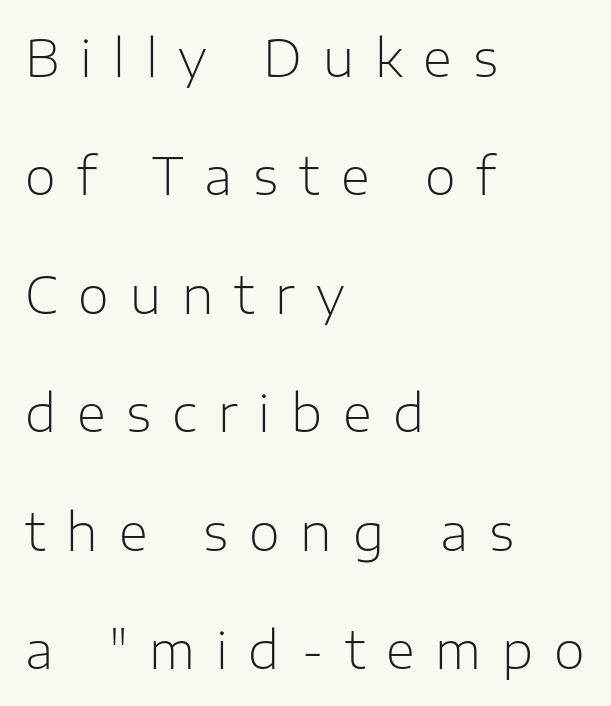
Q: Is the text bold? A: No.
Q: Is the text italic (slanted)? A: No, it is upright.
Q: Is the typeface a serif or a sans-serif typeface? A: Sans-serif.
Q: Is the text underlined? A: No.
Q: How is the paragraph aligned? A: Left-aligned.
Q: Is the spacing between letters normal or unusually wide? A: Unusually wide.
Q: Is the spacing between lines tight, normal or loose? A: Loose.
Q: Width (condensed, normal, or wide)? A: Normal.
Q: Stroke contrast? A: Low.
Q: x-height? A: Medium.
Q: Monospaced? A: No.
